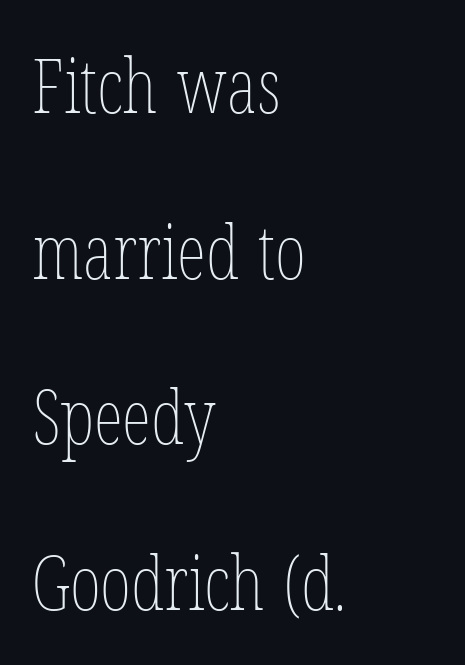
The paragraph shown leans on its left margin. Nobody touched the tracking dial on this one. Is there any slant? The stems are plumb. This sample has the flowing, uneven cadence of proportional lettering. The typeface has the unassuming heft of standard copy or less.
